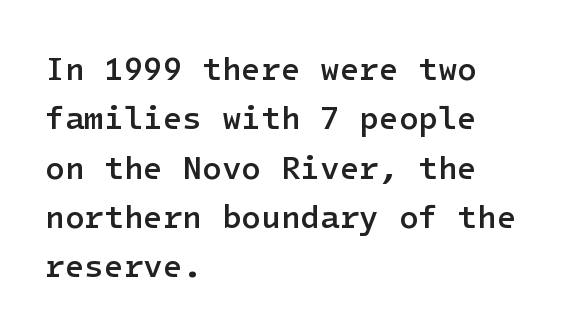
Q: Is the text bold? A: Semi-bold.
Q: Is the text italic (slanted)? A: No, it is upright.
Q: Is the typeface a serif or a sans-serif typeface? A: Sans-serif.
Q: Is the text underlined? A: No.
Q: How is the paragraph aligned? A: Left-aligned.
Q: Is the spacing between letters normal or unusually wide? A: Normal.
Q: Is the spacing between lines tight, normal or loose? A: Normal.
Q: Width (condensed, normal, or wide)? A: Normal.
Q: Stroke contrast? A: Low.
Q: x-height? A: Medium.
